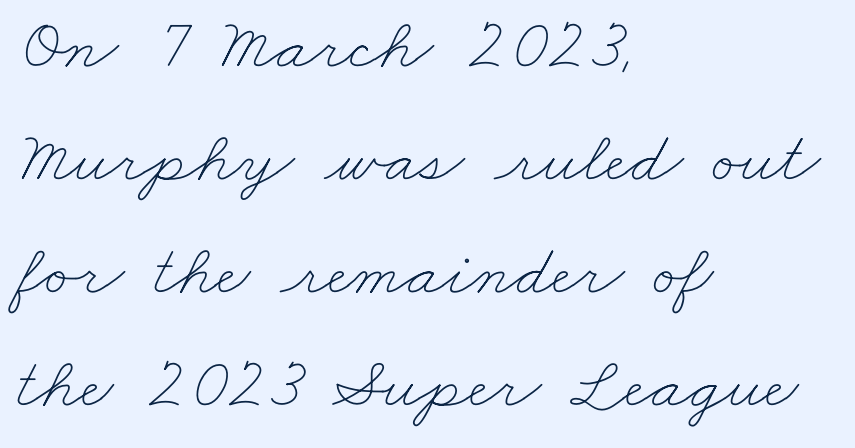
Q: Is the text bold? A: No.
Q: Is the text underlined? A: No.
Q: How is the paragraph aligned? A: Left-aligned.
Q: Is the spacing between letters normal or unusually wide? A: Normal.
Q: Is the spacing between lines tight, normal or loose? A: Normal.
Q: Width (condensed, normal, or wide)? A: Wide.
Q: Stroke contrast? A: Low.
Q: x-height? A: Small.
Q: Monospaced? A: No.
